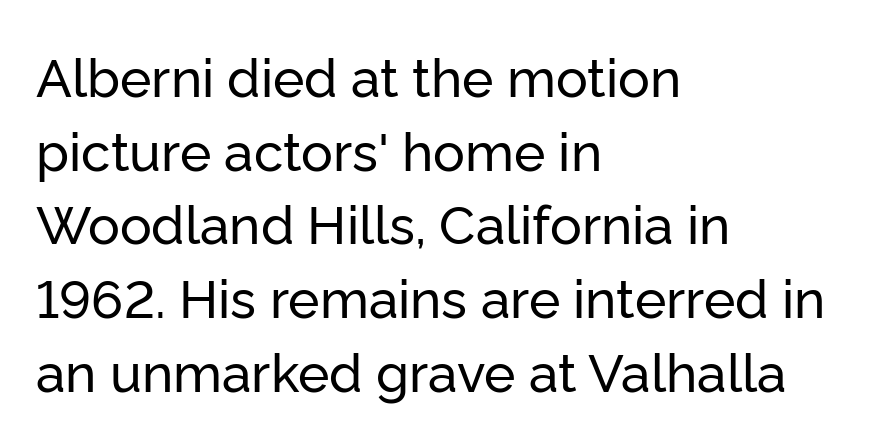
Q: Is the text italic (slanted)? A: No, it is upright.
Q: Is the typeface a serif or a sans-serif typeface? A: Sans-serif.
Q: Is the text underlined? A: No.
Q: How is the paragraph aligned? A: Left-aligned.
Q: Is the spacing between letters normal or unusually wide? A: Normal.
Q: Is the spacing between lines tight, normal or loose? A: Normal.
Q: Width (condensed, normal, or wide)? A: Normal.
Q: Stroke contrast? A: Low.
Q: x-height? A: Medium.
Q: Monospaced? A: No.
